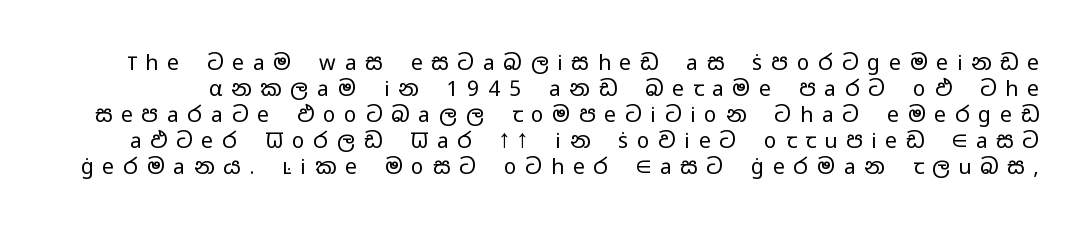
The image shows 21 px text type, upright; set line spacing 1.24x, unusually wide letter spacing (+0.42 em), not underlined.
